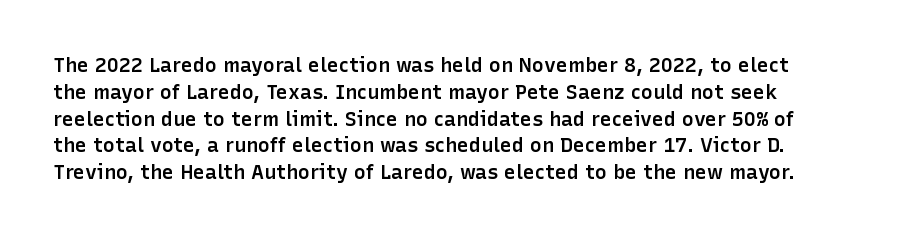
The image shows 20 px text type, upright; set normal line spacing (1.34x), normal letter spacing, not underlined.
